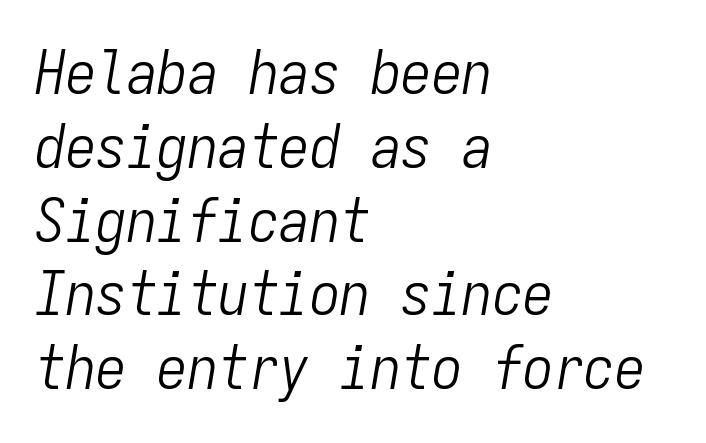
In terms of posture, this sample is oblique. Line beginnings align vertically; line endings do not. The foot of each line stays bare and open. Words appear dense and cohesive because spacing is normal. The face used here is monospaced, like something from a code editor.
